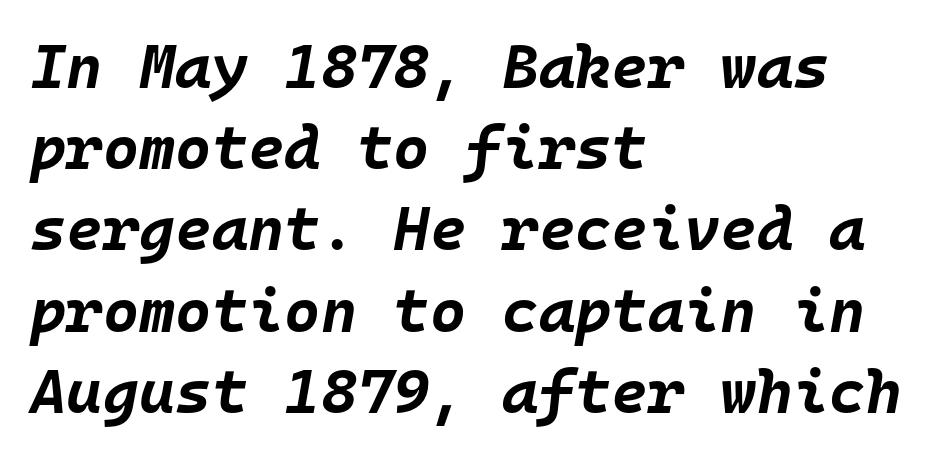
{"italic": "yes", "lean": "right", "slant_degrees": 10, "bold": "yes", "weight": "bold", "width": "normal", "stroke_contrast": "low", "x_height": "large", "monospaced": "yes", "underline": "no", "align": "left", "line_spacing": "normal", "line_spacing_ratio": 1.31, "letter_spacing": "normal", "letter_spacing_em": 0.0, "glyph_px": 62}
